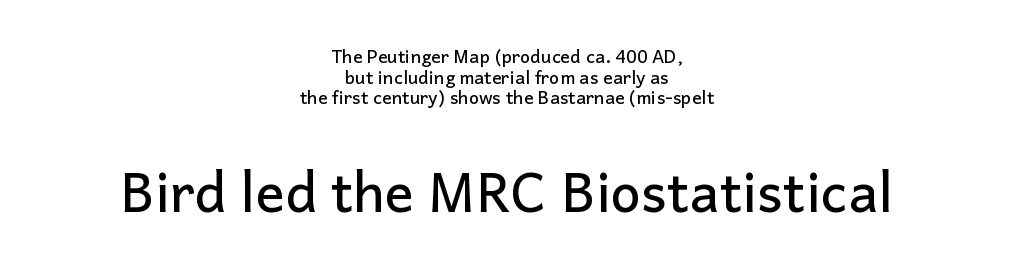
The image shows 54 px sans-serif type, upright; set centered, tight line spacing (1.15x), normal letter spacing, not underlined; the second (bottom) block is 3.0x larger; low stroke contrast and a medium x-height.
